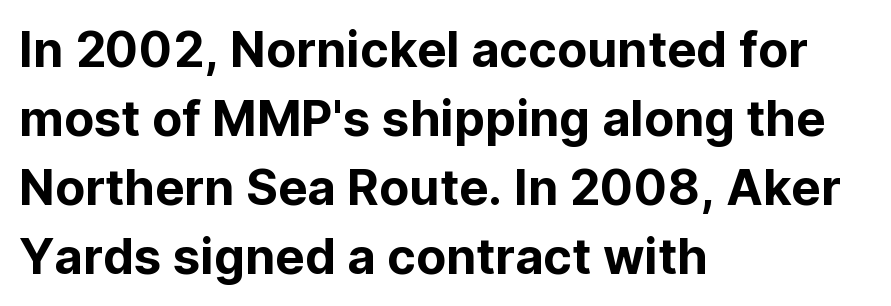
The paragraph shown leans on its left margin. Beneath every word, the page is bare. This is the regular roman posture of the typeface. Students, observe: this is what conventionally led text looks like. A typesetter would call this zero additional tracking.
